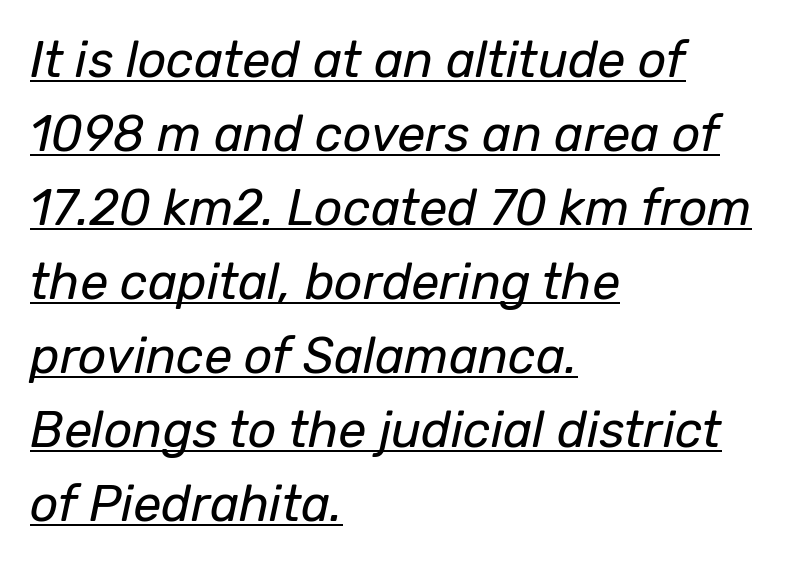
Q: Is the text bold? A: No.
Q: Is the text italic (slanted)? A: Yes, it leans right by about 12 degrees.
Q: Is the text underlined? A: Yes.
Q: How is the paragraph aligned? A: Left-aligned.
Q: Is the spacing between letters normal or unusually wide? A: Normal.
Q: Is the spacing between lines tight, normal or loose? A: Normal.
Q: Width (condensed, normal, or wide)? A: Normal.
Q: Stroke contrast? A: Low.
Q: x-height? A: Medium.
Q: Monospaced? A: No.
